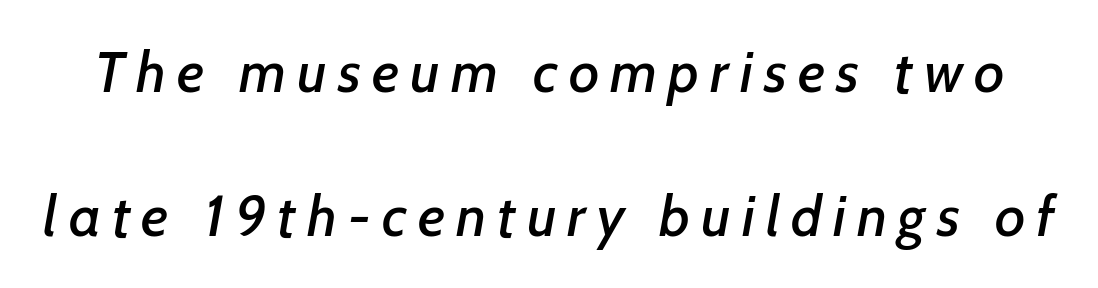
Character widths vary here, with narrow letters taking less room than wide ones. This block would shrink considerably if given ordinary leading; it's expanded now. In terms of letterform style, serifs are entirely absent. The passage shown is not underscored anywhere.
